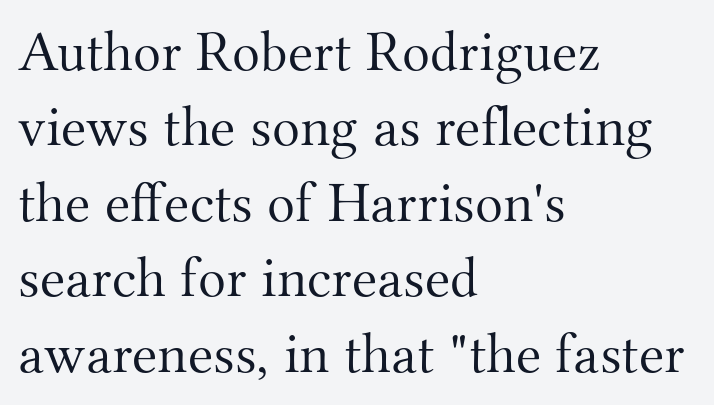
{"serif": "yes", "italic": "no", "bold": "no", "weight": "light", "width": "normal", "stroke_contrast": "medium", "x_height": "small", "monospaced": "no", "underline": "no", "align": "left", "line_spacing": "normal", "line_spacing_ratio": 1.3, "letter_spacing": "normal", "letter_spacing_em": 0.0, "glyph_px": 58}
